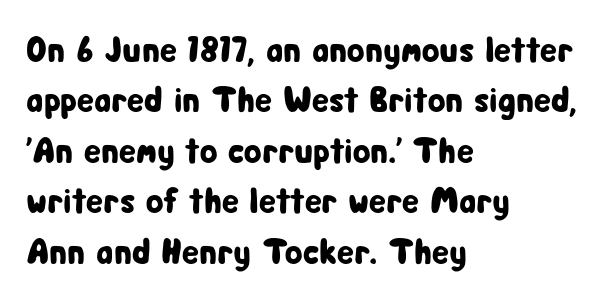
Q: Is the text italic (slanted)? A: No, it is upright.
Q: Is the typeface a serif or a sans-serif typeface? A: Sans-serif.
Q: Is the text underlined? A: No.
Q: How is the paragraph aligned? A: Left-aligned.
Q: Is the spacing between letters normal or unusually wide? A: Normal.
Q: Is the spacing between lines tight, normal or loose? A: Normal.
Q: Width (condensed, normal, or wide)? A: Condensed.
Q: Stroke contrast? A: Low.
Q: x-height? A: Medium.
Q: Monospaced? A: No.
